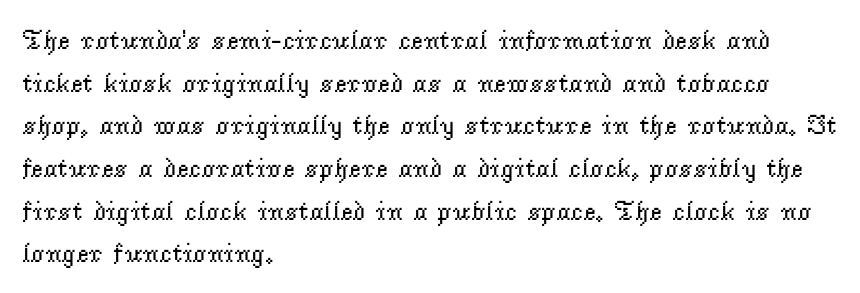
The image shows 27 px text type, upright; set left-aligned, normal line spacing (1.58x), normal letter spacing, not underlined.
